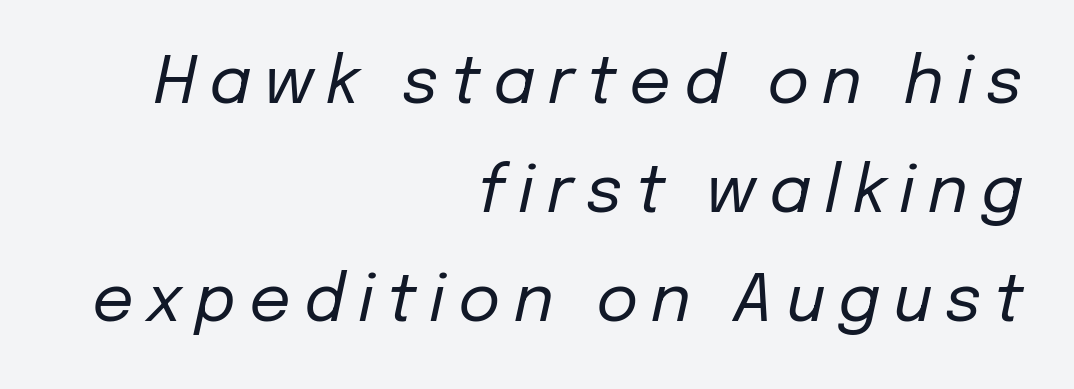
Is this a fixed-width face? No — the glyphs have proportional, varying widths. Quick note: italic. A student would call this right alignment; a typographer would say flush right, rag left. Between one letter and the next there's a generous, obvious gap.
